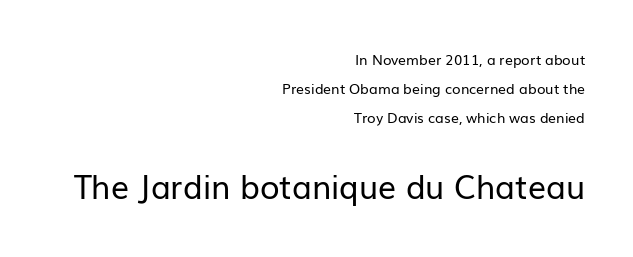
These lines are rendered in a variable-pitch font. The strokes carry an ordinary text weight at most. Honestly, there is no underline to notice here at all. Which chunk is bigger? The second one — the bottom block dwarfs the top. The type family on display is of the sans-serif kind. Posture: straight, roman, zero tilt.
